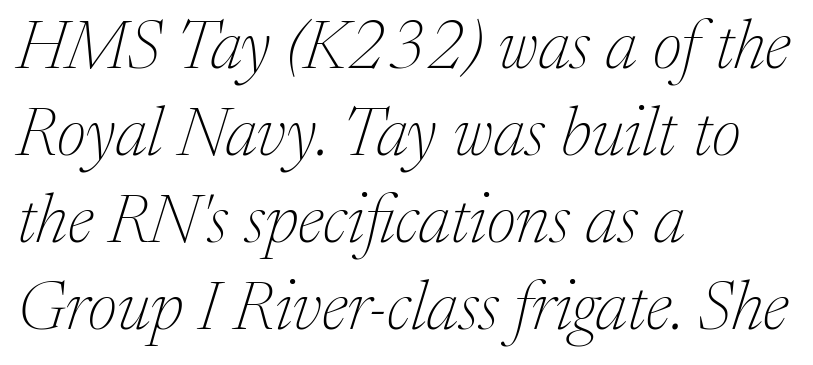
In terms of leading, this rendering sits right in the middle. How are the letters spaced? Ordinarily, with no added tracking. You can tell it's italic because the verticals aren't actually vertical. Classification — serif. The face used here is proportionally spaced, like ordinary book or web type. This reads as an unemphasized weight, regular at the heaviest.
